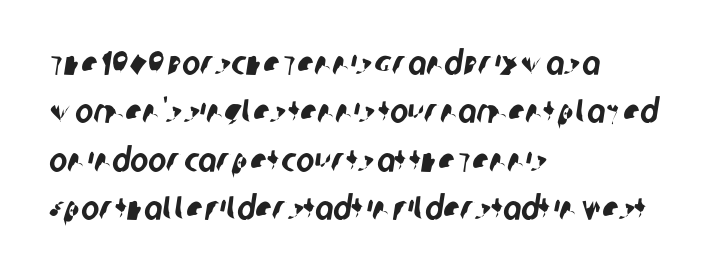
{"serif": "no", "width": "condensed", "stroke_contrast": "low", "x_height": "large", "monospaced": "no", "underline": "no", "align": "left", "line_spacing": "normal", "line_spacing_ratio": 1.42, "letter_spacing": "normal", "letter_spacing_em": 0.0, "glyph_px": 34}
